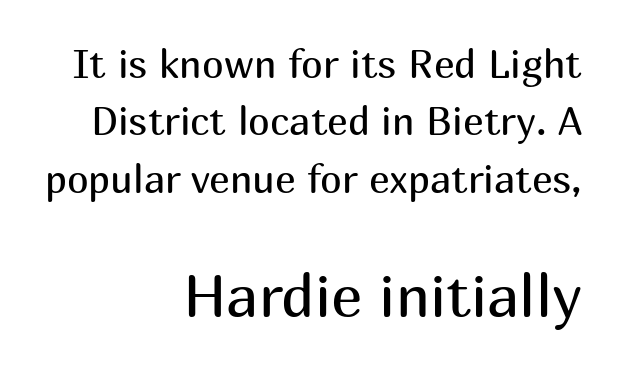
The image shows 59 px regular-weight sans-serif type, upright; set right-aligned, normal line spacing (1.47x), normal letter spacing, not underlined; the second (bottom) block is 1.51x larger; medium stroke contrast and a medium x-height.
